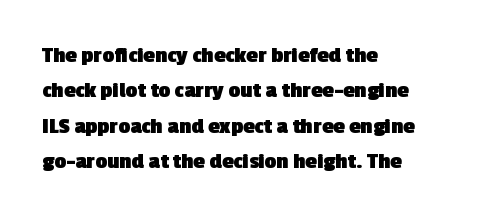
Q: Is the text bold? A: Yes.
Q: Is the text underlined? A: No.
Q: How is the paragraph aligned? A: Left-aligned.
Q: Is the spacing between letters normal or unusually wide? A: Normal.
Q: Is the spacing between lines tight, normal or loose? A: Normal.
